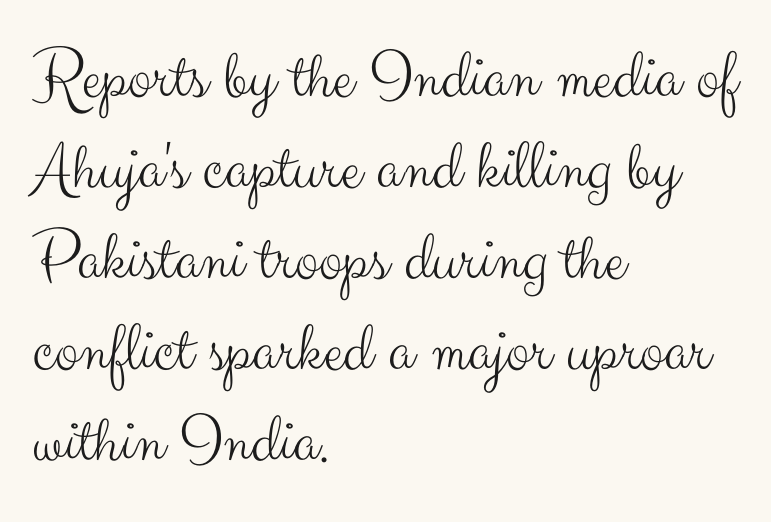
{"serif": "no", "bold": "no", "weight": "light", "width": "normal", "stroke_contrast": "medium", "x_height": "small", "monospaced": "no", "underline": "no", "align": "left", "line_spacing": "normal", "line_spacing_ratio": 1.28, "letter_spacing": "normal", "letter_spacing_em": 0.0, "glyph_px": 71}
